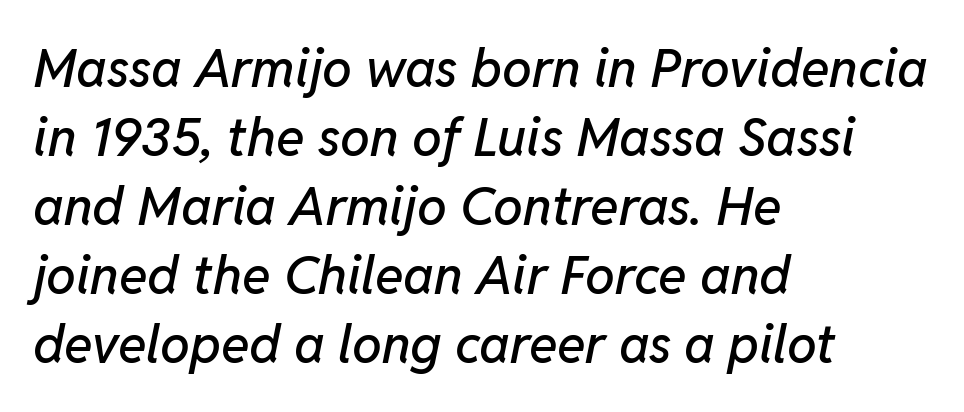
{"italic": "yes", "lean": "right", "slant_degrees": 11, "width": "normal", "stroke_contrast": "low", "x_height": "medium", "monospaced": "no", "underline": "no", "align": "left", "line_spacing": "normal", "line_spacing_ratio": 1.3, "letter_spacing": "normal", "letter_spacing_em": 0.0, "glyph_px": 53}
